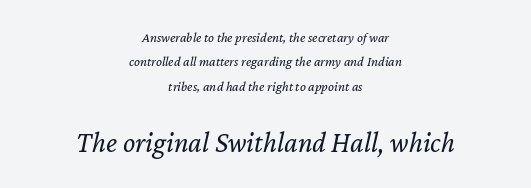
The image shows 29 px regular-weight type, italic (leaning right); set centered, line spacing 1.75x, normal letter spacing, not underlined; the second (bottom) block is 2.07x larger; low stroke contrast and a medium x-height.
